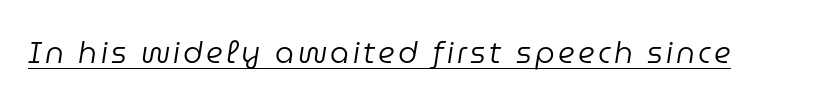
The image shows 30 px regular-weight type, italic (leaning right); set underlined; low stroke contrast and a medium x-height.
